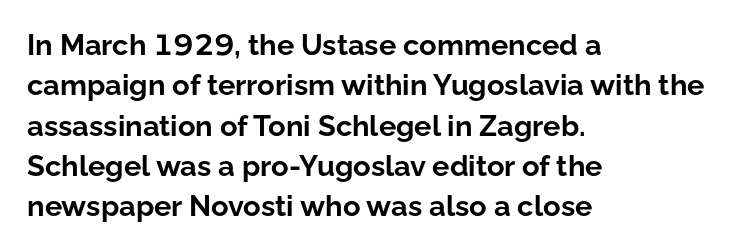
{"serif": "no", "italic": "no", "bold": "yes", "weight": "bold", "width": "normal", "stroke_contrast": "low", "x_height": "medium", "monospaced": "no", "underline": "no", "align": "left", "line_spacing": "normal", "line_spacing_ratio": 1.39, "letter_spacing": "normal", "letter_spacing_em": 0.0, "glyph_px": 29}
